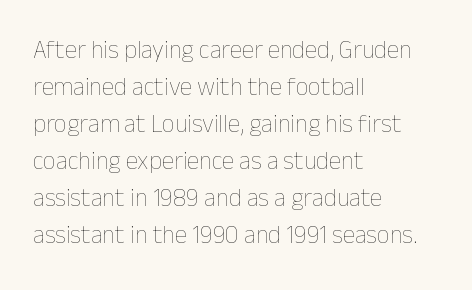
The image shows 25 px text type, upright; set left-aligned, normal line spacing (1.48x), normal letter spacing, not underlined.
